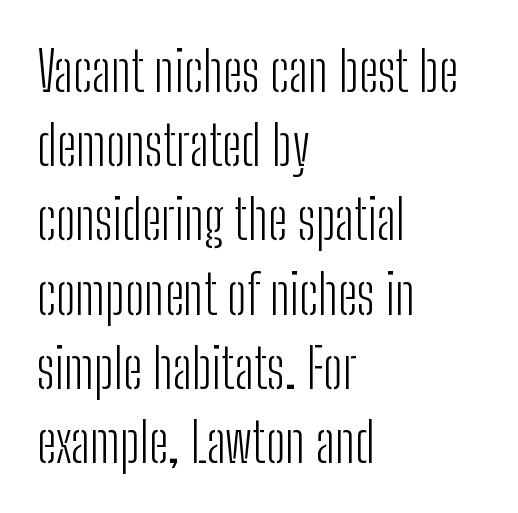
The image shows 55 px light, condensed sans-serif type, upright; set left-aligned, normal line spacing (1.35x), normal letter spacing, not underlined; low stroke contrast and a medium x-height.
